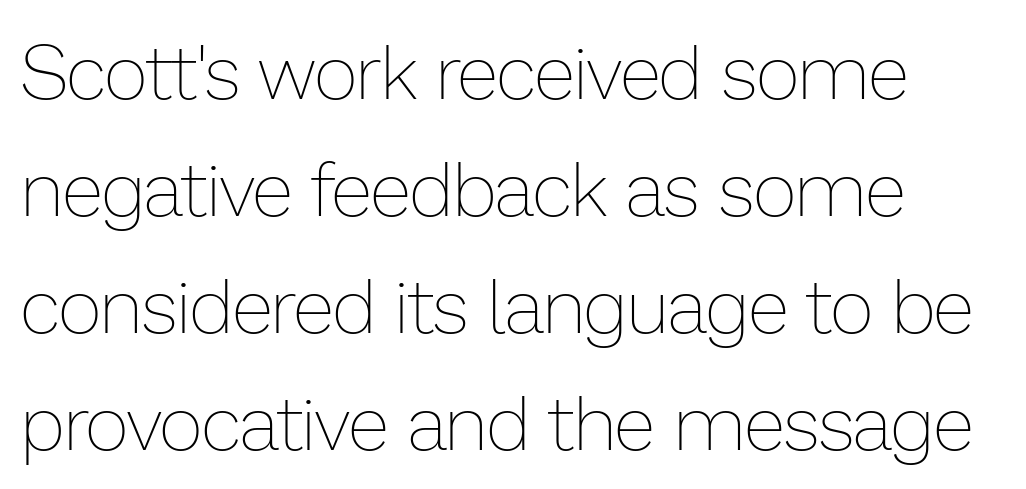
Q: Is the text bold? A: No.
Q: Is the text italic (slanted)? A: No, it is upright.
Q: Is the text underlined? A: No.
Q: How is the paragraph aligned? A: Left-aligned.
Q: Is the spacing between letters normal or unusually wide? A: Normal.
Q: Is the spacing between lines tight, normal or loose? A: Normal.
Q: Width (condensed, normal, or wide)? A: Normal.
Q: Stroke contrast? A: Low.
Q: x-height? A: Medium.
Q: Monospaced? A: No.
